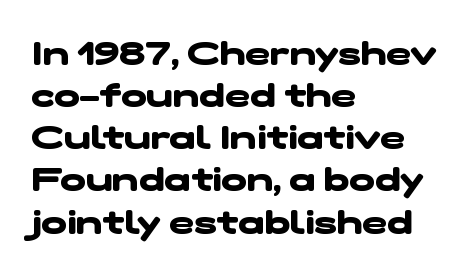
The image shows 34 px heavy, wide sans-serif type; set left-aligned, line spacing 1.24x, normal letter spacing, not underlined; low stroke contrast and a medium x-height.
